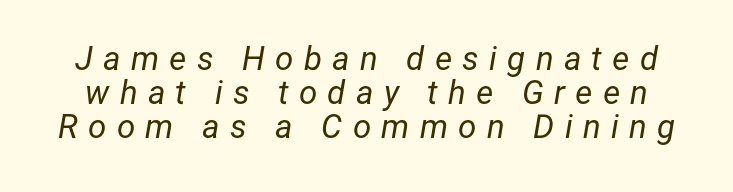
The image shows 33 px regular-weight type, italic (leaning right); set tight line spacing (1.03x), unusually wide letter spacing (+0.31 em), not underlined; low stroke contrast and a medium x-height.
